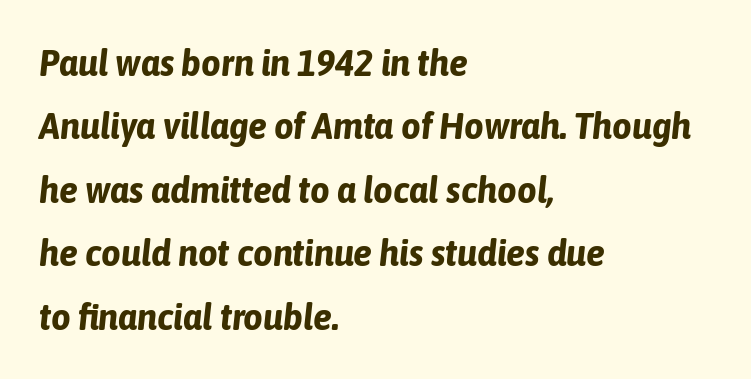
The rendering uses natural spacing where letterforms have individual widths. Does extra space separate the letters? No, they use regular spacing. Is the type bold? Yes — the strokes are clearly thick and heavy. Line beginnings align vertically; line endings do not. The line-height multiplier appears to be the usual default. Designer's note — italics engaged.
